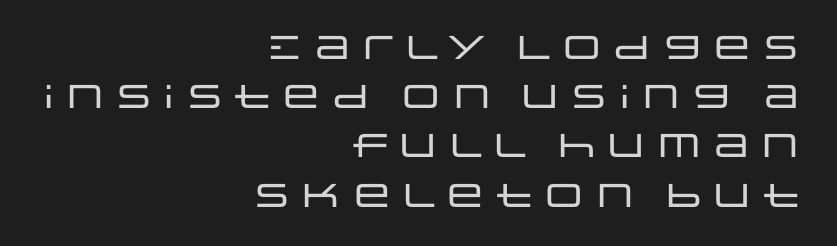
Q: Is the text italic (slanted)? A: No, it is upright.
Q: Is the typeface a serif or a sans-serif typeface? A: Sans-serif.
Q: Is the text underlined? A: No.
Q: How is the paragraph aligned? A: Right-aligned.
Q: Is the spacing between letters normal or unusually wide? A: Normal.
Q: Is the spacing between lines tight, normal or loose? A: Normal.
Q: Width (condensed, normal, or wide)? A: Wide.
Q: Stroke contrast? A: Low.
Q: x-height? A: Large.
Q: Monospaced? A: No.
